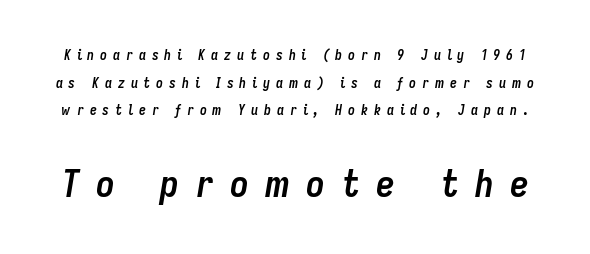
Q: Is the text bold? A: Yes.
Q: Is the text italic (slanted)? A: Yes, it leans right by about 9 degrees.
Q: Is the text underlined? A: No.
Q: Is the spacing between letters normal or unusually wide? A: Unusually wide.
Q: Is the spacing between lines tight, normal or loose? A: Loose.
Q: Which block of text is set in a larger size, the first (top) or the second (bottom)? A: The second (bottom) one.
Q: Width (condensed, normal, or wide)? A: Condensed.
Q: Stroke contrast? A: Low.
Q: x-height? A: Medium.
Q: Monospaced? A: No.
